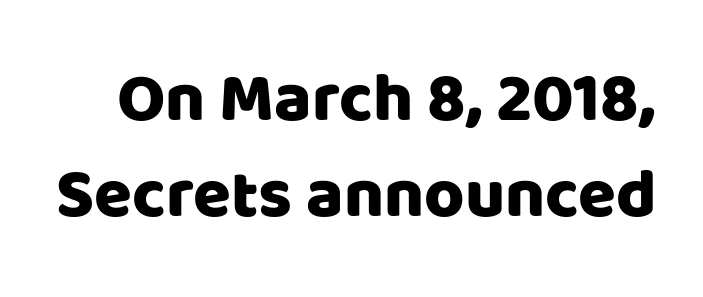
Q: Is the text italic (slanted)? A: No, it is upright.
Q: Is the typeface a serif or a sans-serif typeface? A: Sans-serif.
Q: Is the text underlined? A: No.
Q: Is the spacing between letters normal or unusually wide? A: Normal.
Q: Is the spacing between lines tight, normal or loose? A: Normal.
Q: Width (condensed, normal, or wide)? A: Normal.
Q: Stroke contrast? A: Low.
Q: x-height? A: Large.
Q: Monospaced? A: No.
